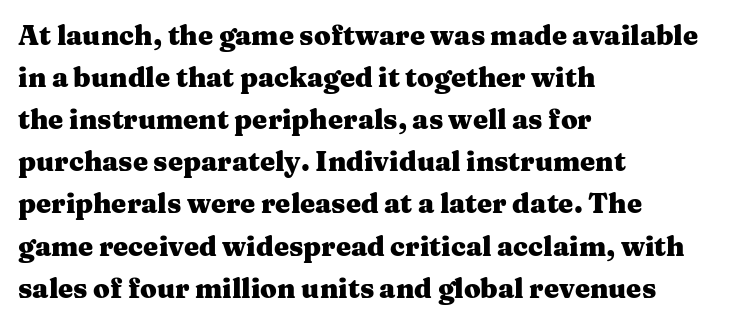
The image shows 27 px bold type, upright; set left-aligned, normal line spacing (1.56x), normal letter spacing, not underlined.
